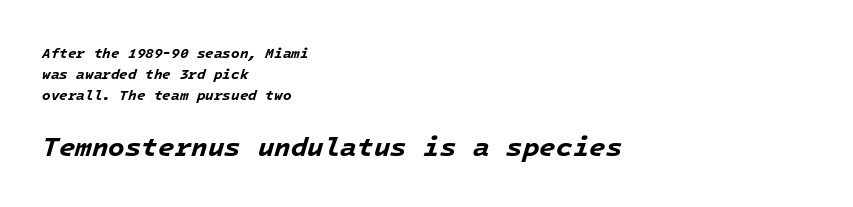
The image shows 27 px bold type, italic (leaning right); set left-aligned, normal line spacing (1.49x), normal letter spacing, not underlined; the second (bottom) block is 1.93x larger.
